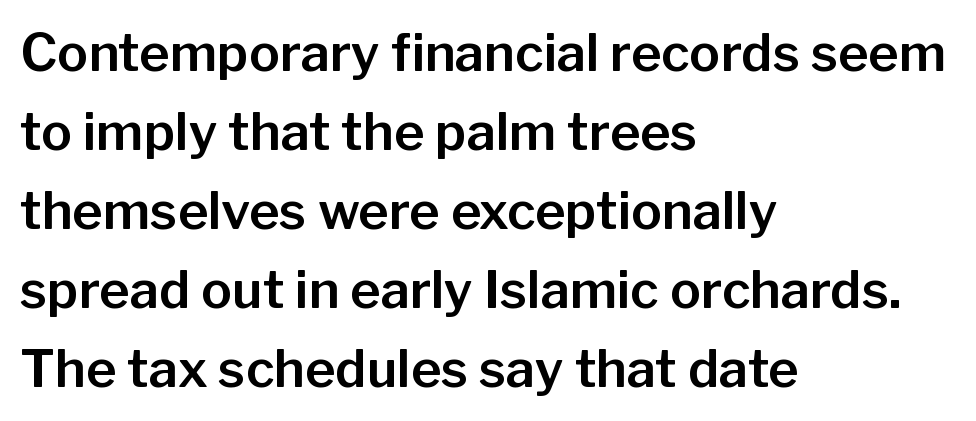
The image shows 52 px sans-serif type, upright; set left-aligned, normal line spacing (1.52x), normal letter spacing, not underlined; low stroke contrast and a medium x-height.
